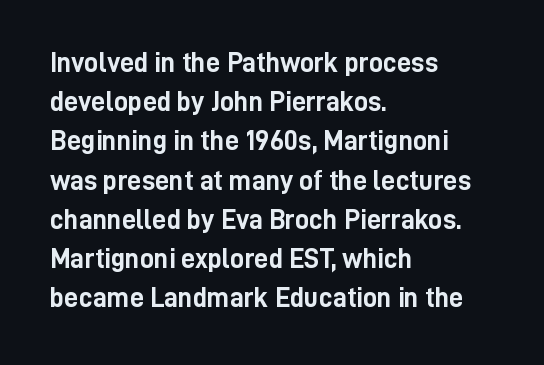
The letters advance in unequal steps, a hallmark of proportional type. Thick stems and heavy bowls — unmistakably bold. Vertical spacing — default. Horizontal alignment here is leftward, the default for most running prose. No extra tracking has been applied to these lines.
